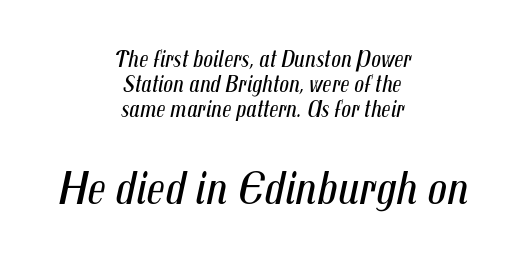
The image shows 48 px regular-weight, condensed type, italic (leaning right); set centered, tight line spacing (1.05x), normal letter spacing, not underlined; the second (bottom) block is 2.0x larger; medium stroke contrast and a medium x-height.
